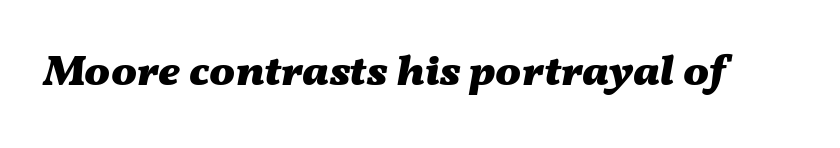
How heavy is the stroke? Heavy — this is a bold. This sample uses plain, unmodified letter spacing. Looks like regular typesetting: each glyph gets only the width it needs. The specimen reads as italic at a glance. Only glyphs here, with clear space below each row.
